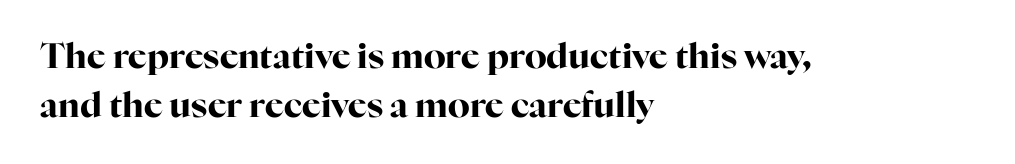
The image shows 35 px bold serif type, upright; set left-aligned, normal line spacing (1.39x), normal letter spacing, not underlined; high stroke contrast and a medium x-height.
